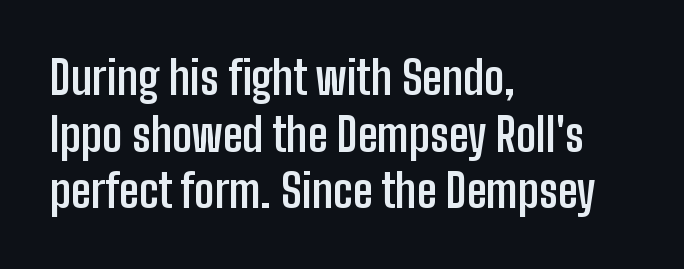
Q: Is the text bold? A: Yes.
Q: Is the text italic (slanted)? A: No, it is upright.
Q: Is the typeface a serif or a sans-serif typeface? A: Sans-serif.
Q: Is the text underlined? A: No.
Q: How is the paragraph aligned? A: Left-aligned.
Q: Is the spacing between letters normal or unusually wide? A: Normal.
Q: Is the spacing between lines tight, normal or loose? A: Normal.
Q: Width (condensed, normal, or wide)? A: Condensed.
Q: Stroke contrast? A: Low.
Q: x-height? A: Medium.
Q: Monospaced? A: No.
